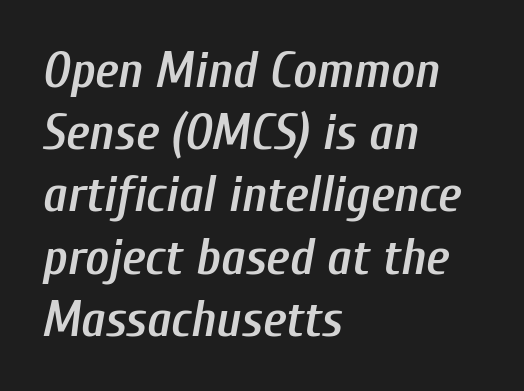
{"italic": "yes", "lean": "right", "slant_degrees": 10, "bold": "semi", "weight": "semibold", "width": "condensed", "stroke_contrast": "low", "x_height": "medium", "monospaced": "no", "underline": "no", "align": "left", "line_spacing_ratio": 1.22, "letter_spacing": "normal", "letter_spacing_em": 0.0, "glyph_px": 51}
